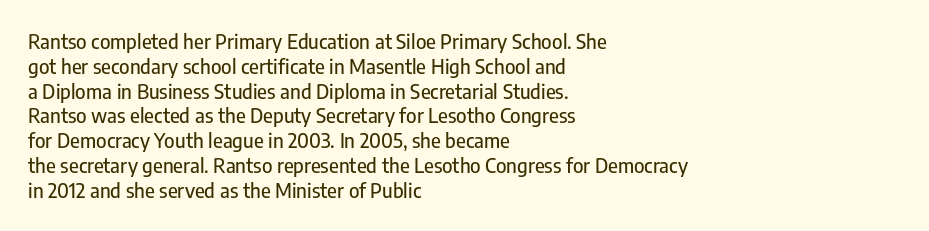
{"italic": "no", "underline": "no", "align": "left", "line_spacing_ratio": 1.24, "letter_spacing": "normal", "letter_spacing_em": 0.0, "glyph_px": 20}
